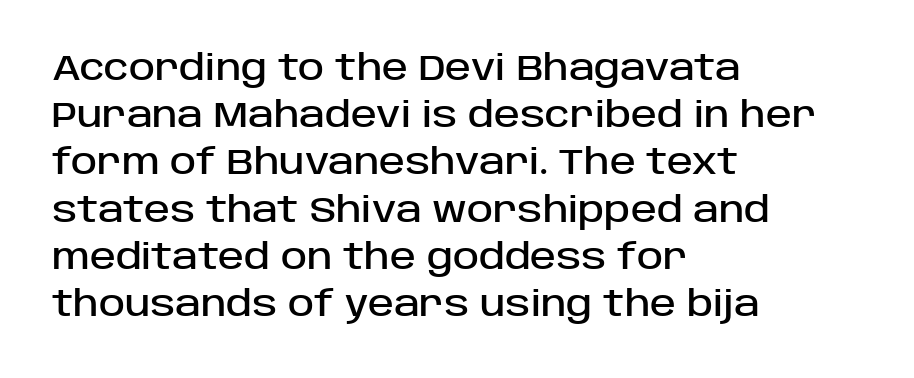
{"serif": "no", "italic": "no", "width": "normal", "stroke_contrast": "low", "x_height": "large", "monospaced": "no", "underline": "no", "align": "left", "line_spacing": "normal", "line_spacing_ratio": 1.35, "letter_spacing": "normal", "letter_spacing_em": 0.0, "glyph_px": 35}
